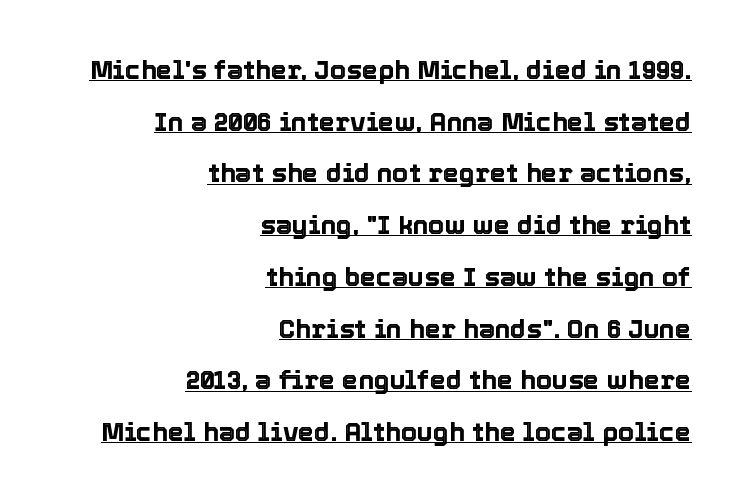
Q: Is the text italic (slanted)? A: No, it is upright.
Q: Is the text underlined? A: Yes.
Q: How is the paragraph aligned? A: Right-aligned.
Q: Is the spacing between letters normal or unusually wide? A: Normal.
Q: Is the spacing between lines tight, normal or loose? A: Loose.
